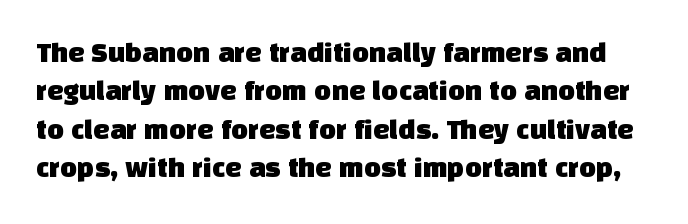
Q: Is the typeface a serif or a sans-serif typeface? A: Sans-serif.
Q: Is the text underlined? A: No.
Q: Is the spacing between letters normal or unusually wide? A: Normal.
Q: Is the spacing between lines tight, normal or loose? A: Normal.
Q: Width (condensed, normal, or wide)? A: Normal.
Q: Stroke contrast? A: Low.
Q: x-height? A: Large.
Q: Monospaced? A: No.
